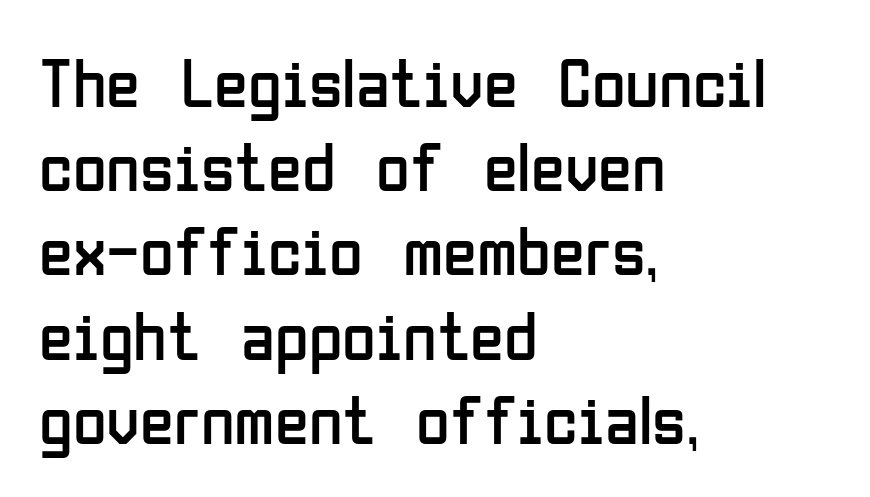
Q: Is the text bold? A: No.
Q: Is the text italic (slanted)? A: No, it is upright.
Q: Is the typeface a serif or a sans-serif typeface? A: Sans-serif.
Q: Is the text underlined? A: No.
Q: How is the paragraph aligned? A: Left-aligned.
Q: Is the spacing between letters normal or unusually wide? A: Normal.
Q: Width (condensed, normal, or wide)? A: Condensed.
Q: Stroke contrast? A: Low.
Q: x-height? A: Medium.
Q: Monospaced? A: No.
